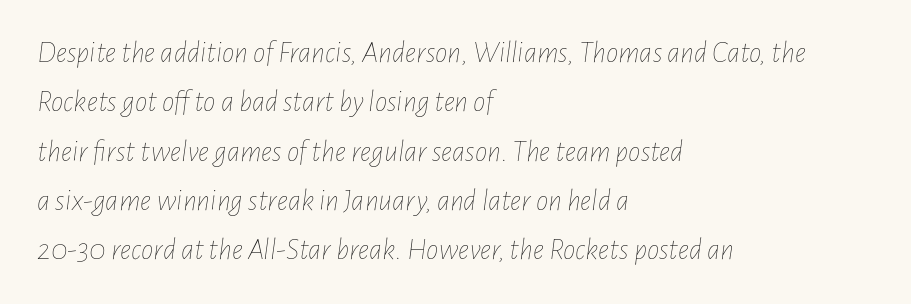
Descender tails drop into unmarked territory. Evenly set lines give the paragraph a standard silhouette. Left-aligned paragraph, ragged on the right. The passage shown is typed in a proportional face where columns would drift. The text carries the slant typical of an italic or oblique font. These lines keep a tight, regular rhythm from letter to letter.
